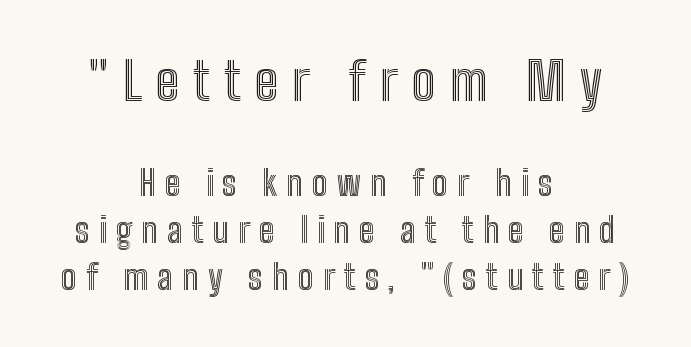
The image shows 53 px condensed type, upright; set centered, normal line spacing (1.34x), unusually wide letter spacing (+0.26 em), not underlined; the first (top) block is 1.51x larger; a medium x-height.
